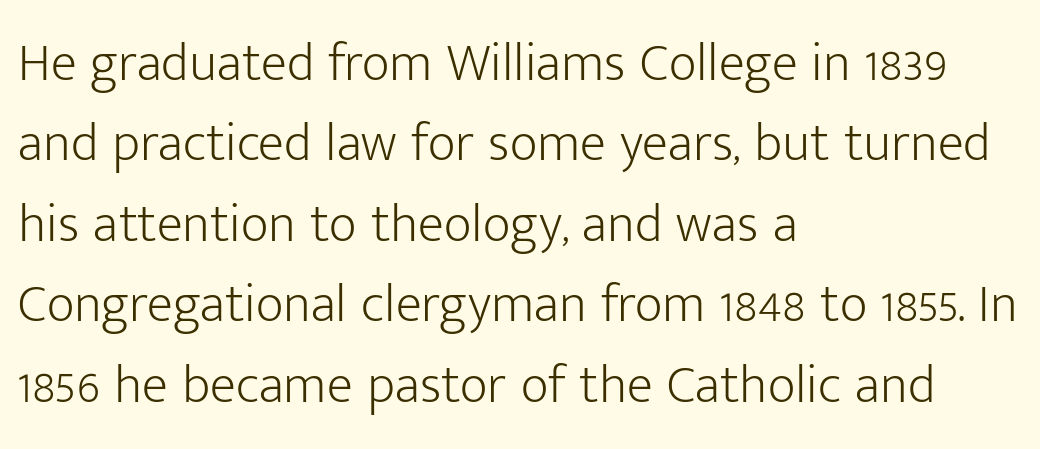
Unlike a traditional serif, this face leaves its strokes unadorned. One-word summary of the alignment: left. The passage shown stacks its lines at a standard gap. The cut favours lightness, reaching ordinary text weight at its darkest. Look at the tracking — it's just the regular setting, nothing added.
